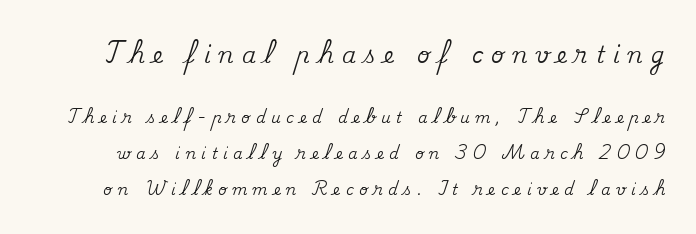
{"underline": "no", "line_spacing": "loose", "line_spacing_ratio": 2.39, "letter_spacing": "wide", "letter_spacing_em": 0.38, "larger_block": "first", "size_ratio": 1.47, "glyph_px": 22}
